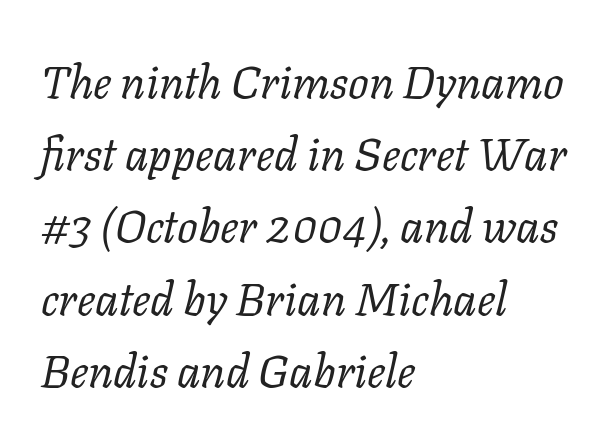
{"serif": "yes", "italic": "yes", "lean": "right", "slant_degrees": 11, "bold": "no", "weight": "regular", "width": "normal", "stroke_contrast": "low", "x_height": "medium", "monospaced": "no", "underline": "no", "align": "left", "line_spacing": "normal", "line_spacing_ratio": 1.57, "letter_spacing": "normal", "letter_spacing_em": 0.0, "glyph_px": 46}
